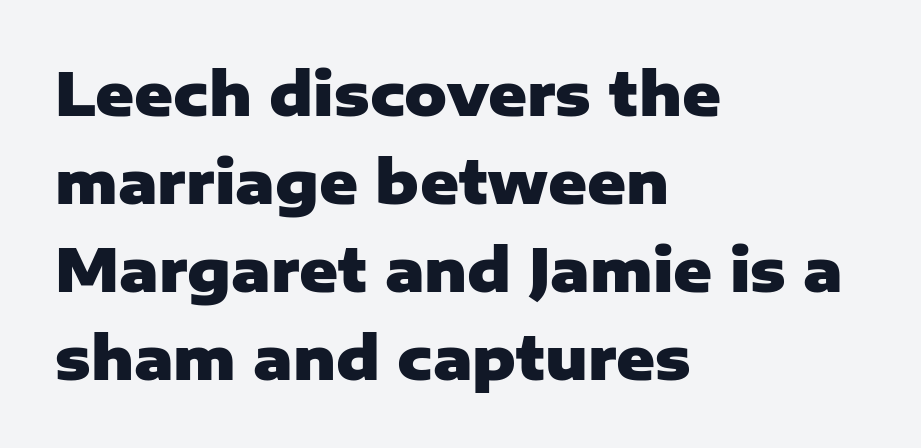
{"serif": "no", "italic": "no", "bold": "yes", "weight": "heavy", "width": "normal", "stroke_contrast": "low", "x_height": "medium", "monospaced": "no", "underline": "no", "align": "left", "line_spacing": "normal", "line_spacing_ratio": 1.49, "letter_spacing": "normal", "letter_spacing_em": 0.0, "glyph_px": 59}
